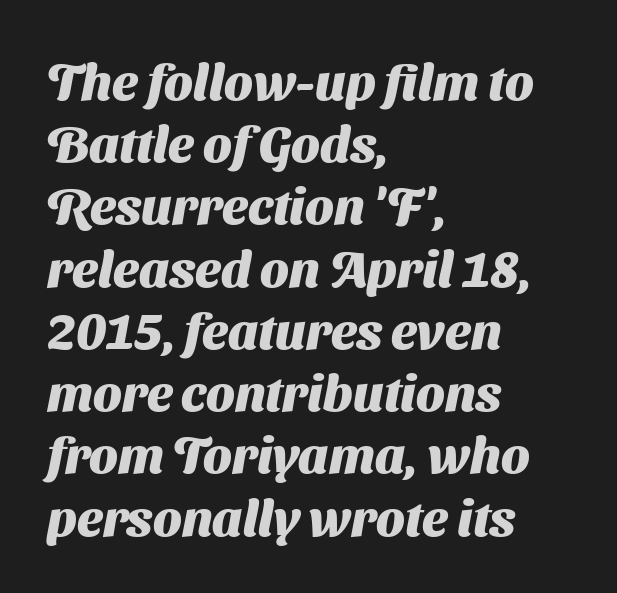
The image shows 51 px heavy sans-serif type; set left-aligned, line spacing 1.22x, normal letter spacing, not underlined; medium stroke contrast and a medium x-height.
